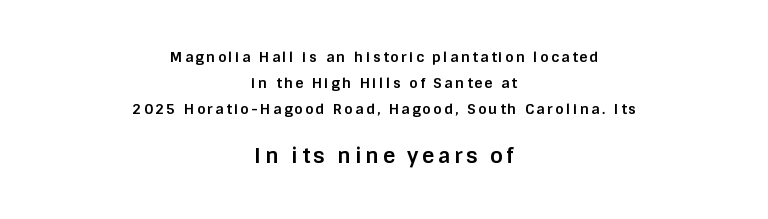
{"italic": "no", "bold": "yes", "underline": "no", "align": "center", "line_spacing_ratio": 1.85, "larger_block": "second", "size_ratio": 1.5, "glyph_px": 21}
